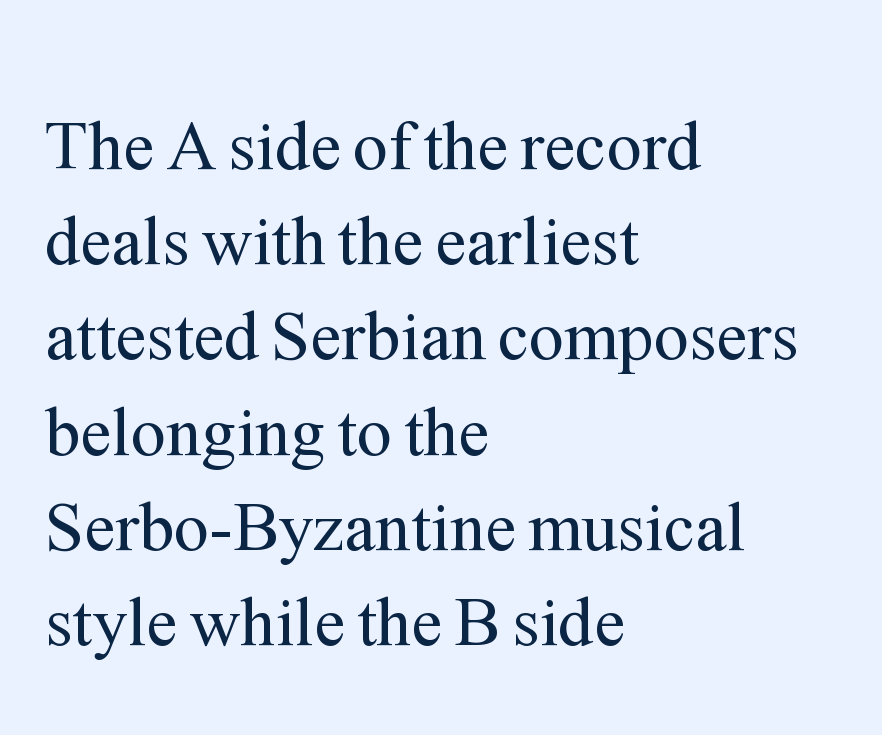
{"serif": "yes", "italic": "no", "bold": "no", "weight": "regular", "width": "normal", "stroke_contrast": "medium", "x_height": "medium", "monospaced": "no", "underline": "no", "align": "left", "line_spacing": "normal", "line_spacing_ratio": 1.36, "letter_spacing": "normal", "letter_spacing_em": 0.0, "glyph_px": 70}
